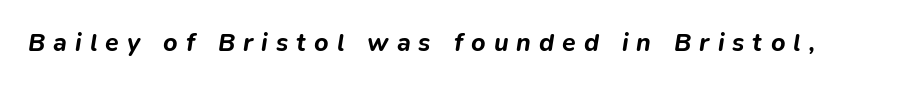
Descender tails drop into unmarked territory. A full-strength bold gives these letters their thick strokes. It's the slanting kind of type. How are the letters spaced? Widely, with obvious added tracking.
